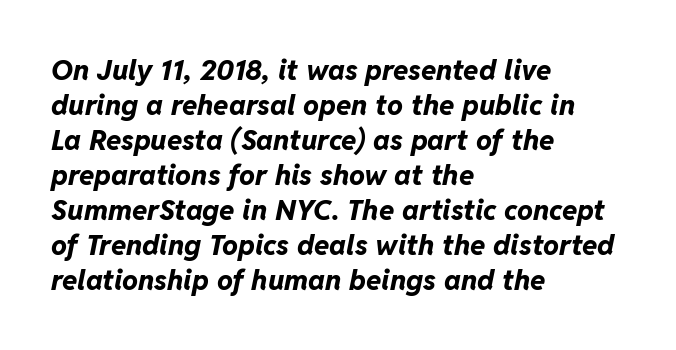
Bold? Absolutely — the strokes are thick and heavy. If you drew a line through each stem, it would be angled. The letters advance in unequal steps, a hallmark of proportional type. Summary of vertical rhythm: regular, with standard interline spacing. Honestly, the letter spacing is just normal — you wouldn't notice it.
